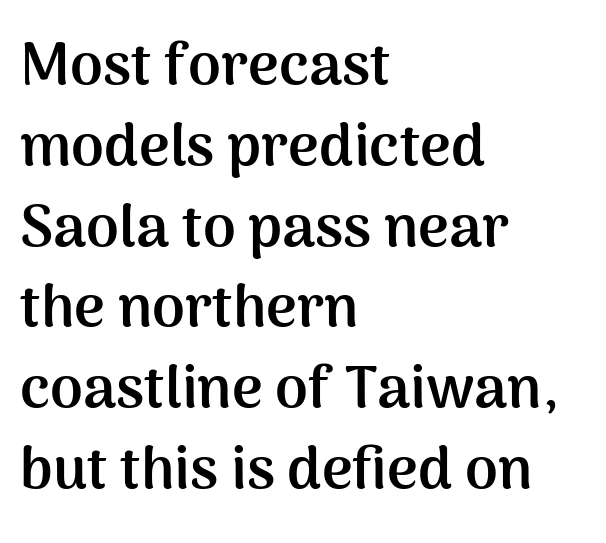
The image shows 59 px semibold sans-serif type, upright; set left-aligned, normal line spacing (1.37x), normal letter spacing, not underlined; medium stroke contrast and a medium x-height.
